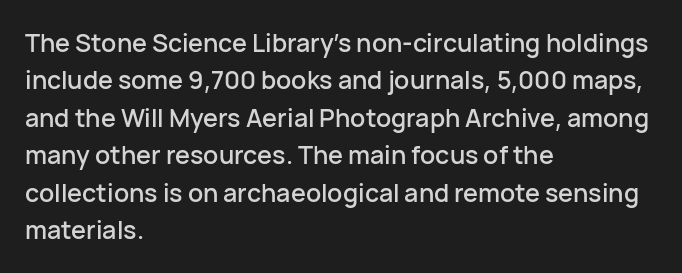
{"italic": "no", "underline": "no", "align": "left", "line_spacing": "normal", "line_spacing_ratio": 1.5, "letter_spacing": "normal", "letter_spacing_em": 0.0, "glyph_px": 25}
